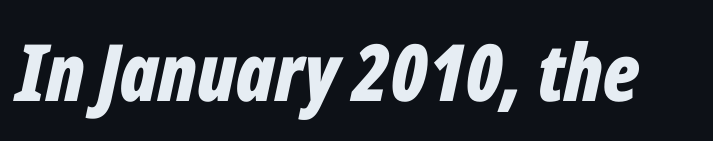
{"italic": "yes", "lean": "right", "slant_degrees": 12, "bold": "yes", "weight": "bold", "width": "condensed", "stroke_contrast": "low", "x_height": "medium", "monospaced": "no", "underline": "no", "letter_spacing": "normal", "letter_spacing_em": 0.0, "glyph_px": 79}
